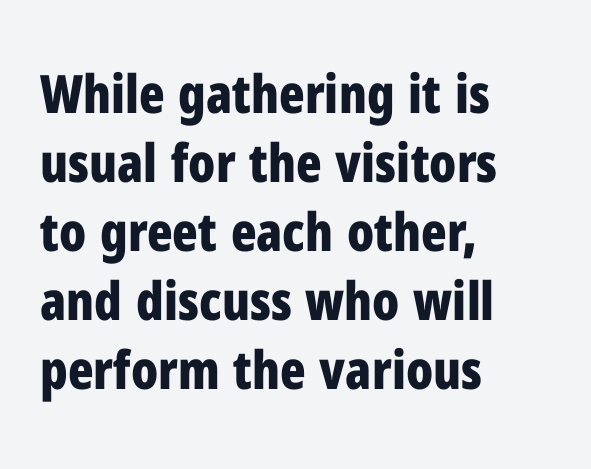
Q: Is the text bold? A: Yes.
Q: Is the text italic (slanted)? A: No, it is upright.
Q: Is the typeface a serif or a sans-serif typeface? A: Sans-serif.
Q: Is the text underlined? A: No.
Q: How is the paragraph aligned? A: Left-aligned.
Q: Is the spacing between letters normal or unusually wide? A: Normal.
Q: Is the spacing between lines tight, normal or loose? A: Normal.
Q: Width (condensed, normal, or wide)? A: Condensed.
Q: Stroke contrast? A: Low.
Q: x-height? A: Medium.
Q: Monospaced? A: No.
